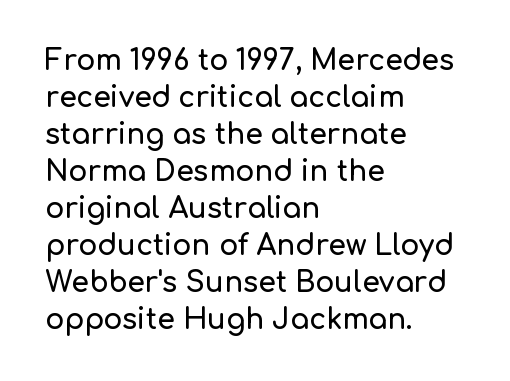
Q: Is the text italic (slanted)? A: No, it is upright.
Q: Is the typeface a serif or a sans-serif typeface? A: Sans-serif.
Q: Is the text underlined? A: No.
Q: How is the paragraph aligned? A: Left-aligned.
Q: Is the spacing between letters normal or unusually wide? A: Normal.
Q: Is the spacing between lines tight, normal or loose? A: Normal.
Q: Width (condensed, normal, or wide)? A: Normal.
Q: Stroke contrast? A: Low.
Q: x-height? A: Medium.
Q: Monospaced? A: No.
